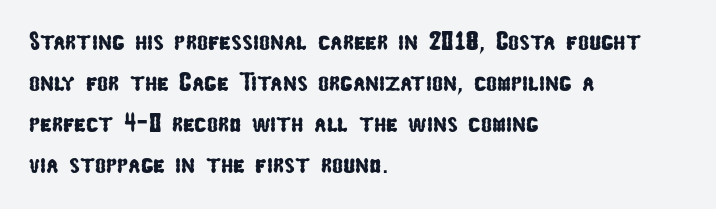
The image shows 26 px text type; set left-aligned, normal line spacing (1.58x), normal letter spacing, not underlined.
